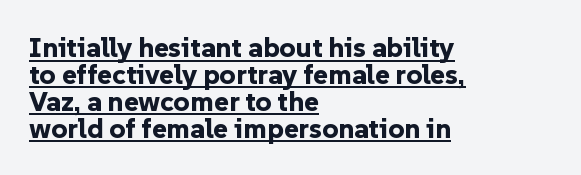
{"serif": "no", "italic": "no", "bold": "yes", "weight": "bold", "width": "normal", "stroke_contrast": "low", "x_height": "medium", "monospaced": "no", "underline": "yes", "align": "left", "line_spacing": "tight", "line_spacing_ratio": 0.96, "letter_spacing": "normal", "letter_spacing_em": 0.0, "glyph_px": 28}
